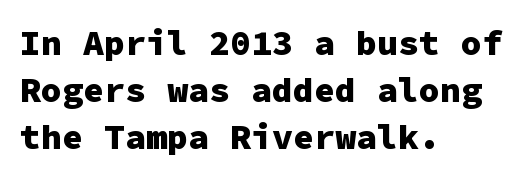
The image shows 35 px heavy sans-serif type, upright, monospaced; set left-aligned, normal line spacing (1.35x), normal letter spacing, not underlined; low stroke contrast and a medium x-height.
